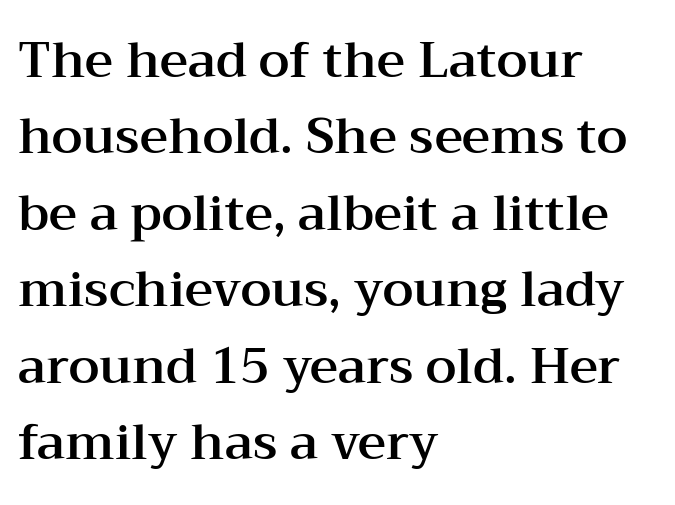
Q: Is the text italic (slanted)? A: No, it is upright.
Q: Is the typeface a serif or a sans-serif typeface? A: Serif.
Q: Is the text underlined? A: No.
Q: How is the paragraph aligned? A: Left-aligned.
Q: Is the spacing between letters normal or unusually wide? A: Normal.
Q: Is the spacing between lines tight, normal or loose? A: Normal.
Q: Width (condensed, normal, or wide)? A: Wide.
Q: Stroke contrast? A: Medium.
Q: x-height? A: Medium.
Q: Monospaced? A: No.
